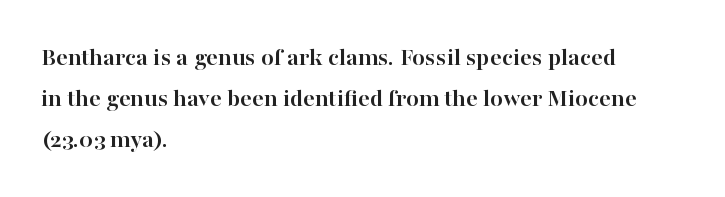
The image shows 26 px bold type, upright; set left-aligned, normal line spacing (1.57x), normal letter spacing, not underlined.
